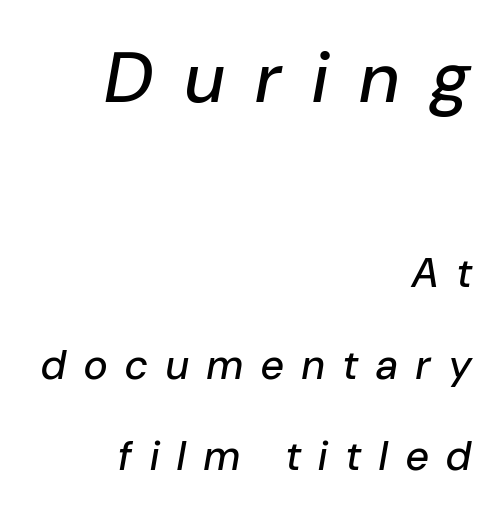
Varying glyph widths throughout — classic text-font behaviour. Summary of vertical rhythm: relaxed, with wide interline spacing. Decoration check: the copy has no underline. Designer's note — italics engaged.
